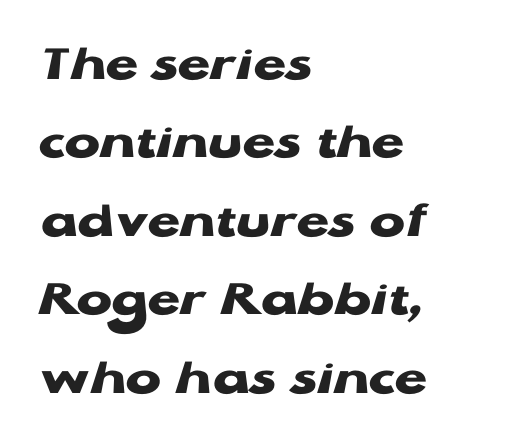
The image shows 53 px heavy, wide sans-serif type, upright; set left-aligned, normal line spacing (1.48x), normal letter spacing, not underlined; low stroke contrast and a medium x-height.
